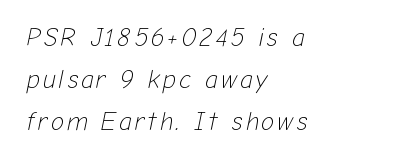
Q: Is the text bold? A: No.
Q: Is the text italic (slanted)? A: Yes, it leans right by about 12 degrees.
Q: Is the text underlined? A: No.
Q: How is the paragraph aligned? A: Left-aligned.
Q: Is the spacing between lines tight, normal or loose? A: Normal.
